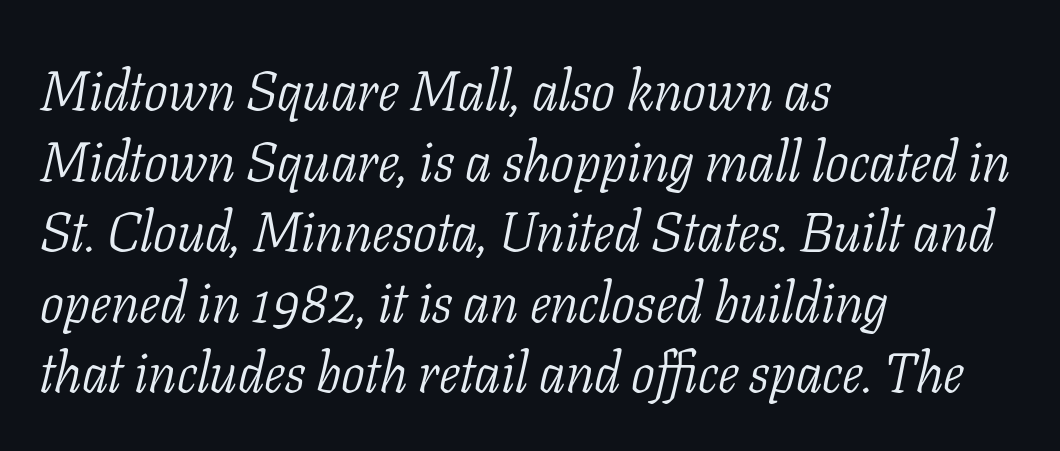
{"serif": "yes", "italic": "yes", "lean": "right", "slant_degrees": 11, "bold": "no", "weight": "light", "width": "condensed", "stroke_contrast": "low", "x_height": "medium", "monospaced": "no", "underline": "no", "align": "left", "line_spacing": "normal", "line_spacing_ratio": 1.26, "letter_spacing": "normal", "letter_spacing_em": 0.0, "glyph_px": 56}
